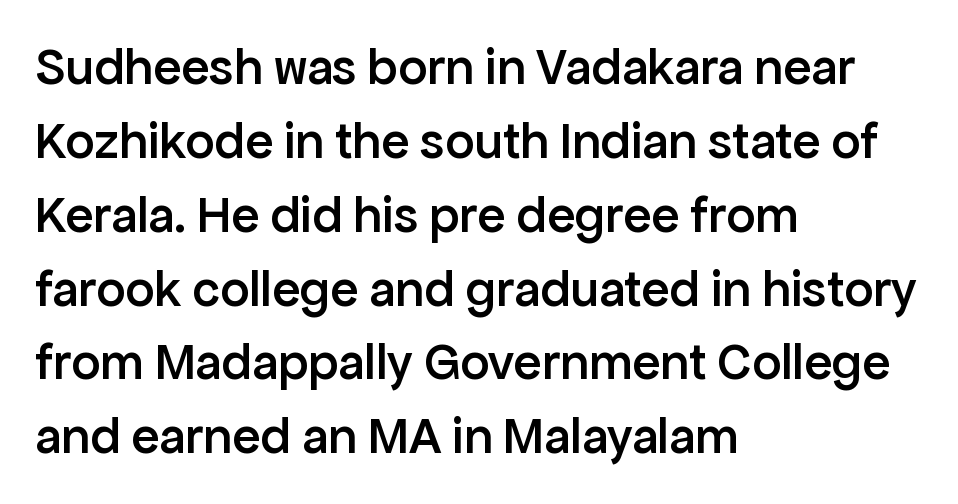
{"serif": "no", "italic": "no", "bold": "semi", "weight": "semibold", "width": "normal", "stroke_contrast": "low", "x_height": "medium", "monospaced": "no", "underline": "no", "align": "left", "line_spacing": "normal", "line_spacing_ratio": 1.42, "letter_spacing": "normal", "letter_spacing_em": 0.0, "glyph_px": 52}
